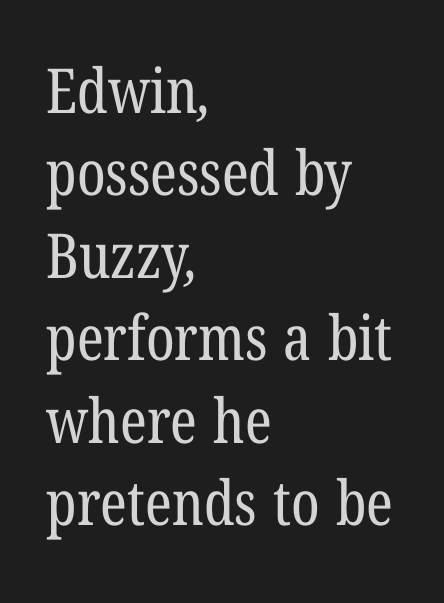
The image shows 62 px regular-weight, condensed serif type; set left-aligned, normal line spacing (1.33x), normal letter spacing, not underlined; low stroke contrast and a medium x-height.
